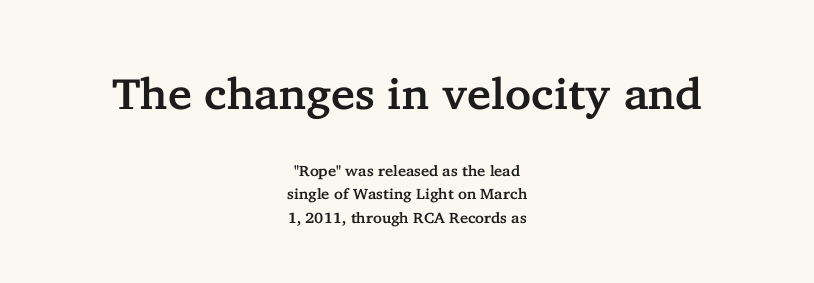
Tracking value appears to be zero — textbook default spacing. Is there any slant? The stems are plumb. One-word summary of the alignment: center. You get the large type first, then a drop to smaller type. The passage shown is typeset with a serif family. The words here are not underlined.
